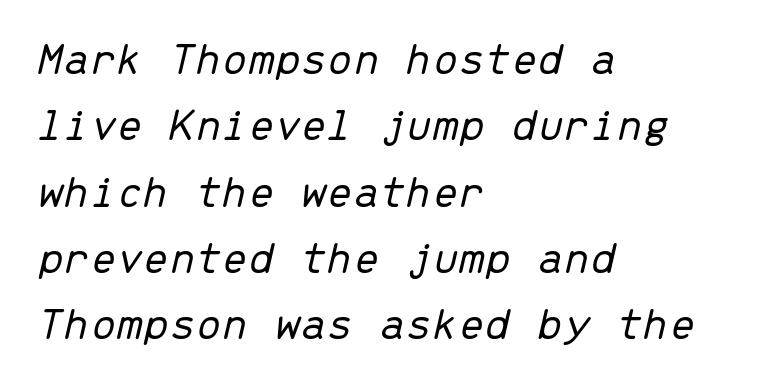
How would I describe the line gaps? Plain and ordinary. There's an unmistakable incline to the writing here. The letterforms sit at book weight or below. A bare baseline throughout the passage. Looks like terminal output: every glyph gets an equal slot. Students, note that the glyphs here touch the page at normal intervals.
